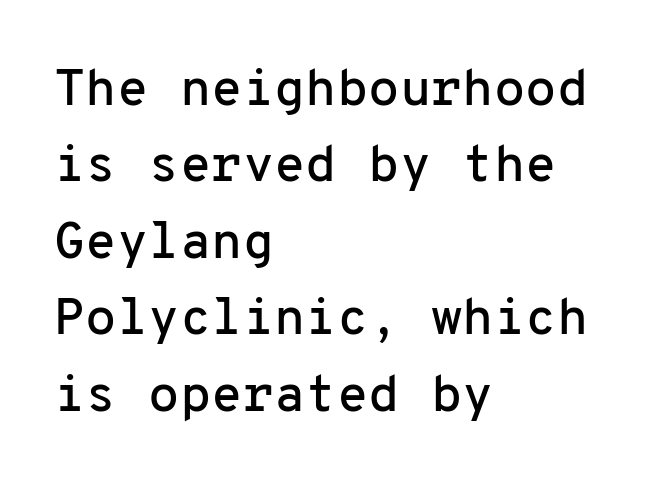
The image shows 51 px sans-serif type, upright, monospaced; set left-aligned, normal line spacing (1.5x), normal letter spacing, not underlined; low stroke contrast and a medium x-height.
